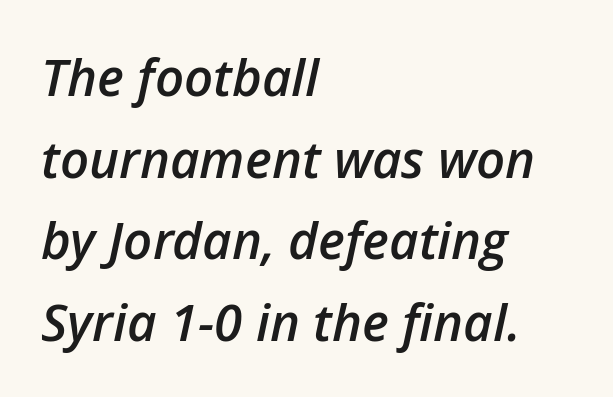
The image shows 51 px semibold type, italic (leaning right); set left-aligned, normal line spacing (1.6x), normal letter spacing, not underlined; low stroke contrast and a medium x-height.
